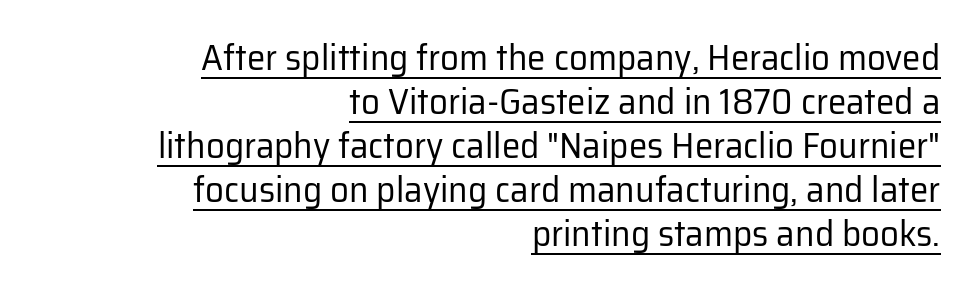
{"serif": "no", "italic": "no", "bold": "no", "weight": "regular", "width": "normal", "stroke_contrast": "low", "x_height": "medium", "monospaced": "no", "underline": "yes", "align": "right", "line_spacing_ratio": 1.19, "letter_spacing": "normal", "letter_spacing_em": 0.0, "glyph_px": 37}
